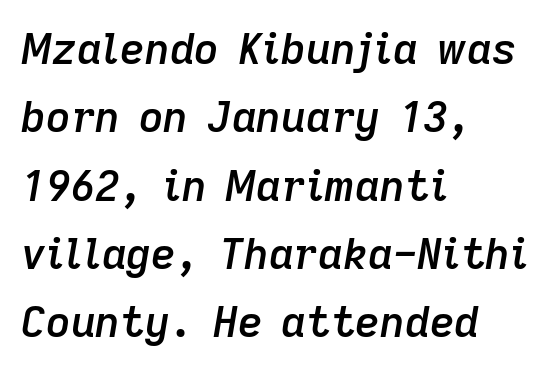
{"italic": "yes", "lean": "right", "slant_degrees": 9, "bold": "semi", "weight": "semibold", "width": "normal", "stroke_contrast": "low", "x_height": "medium", "monospaced": "no", "underline": "no", "align": "left", "line_spacing": "normal", "line_spacing_ratio": 1.59, "letter_spacing": "normal", "letter_spacing_em": 0.0, "glyph_px": 43}
